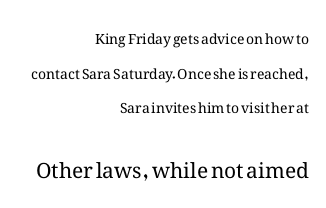
{"italic": "no", "bold": "no", "underline": "no", "align": "right", "line_spacing": "loose", "line_spacing_ratio": 2.48, "letter_spacing": "normal", "letter_spacing_em": 0.0, "larger_block": "second", "size_ratio": 1.5, "glyph_px": 21}
